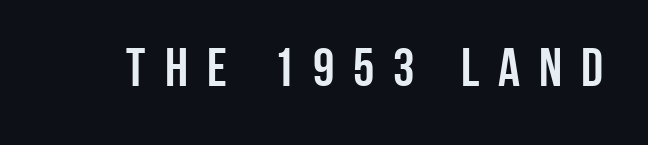
The font is running at its bold setting. Is this a fixed-width face? No — the glyphs have proportional, varying widths. The rendering shows plain stroke endings on the letterforms — a sans-serif design. The tracking reads as deliberately expanded to a designer's eye. Words float on clear page, feet unadorned. Characters remain perfectly vertical along every line.
